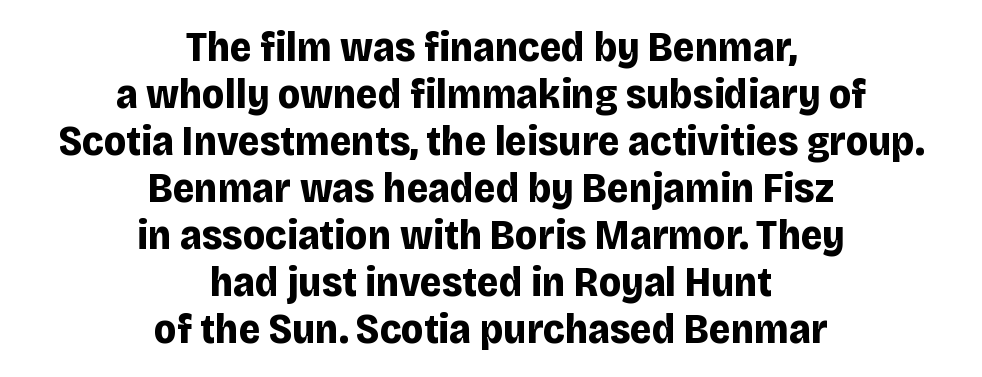
The image shows 42 px bold sans-serif type, upright; set centered, tight line spacing (1.12x), normal letter spacing, not underlined; low stroke contrast and a large x-height.
